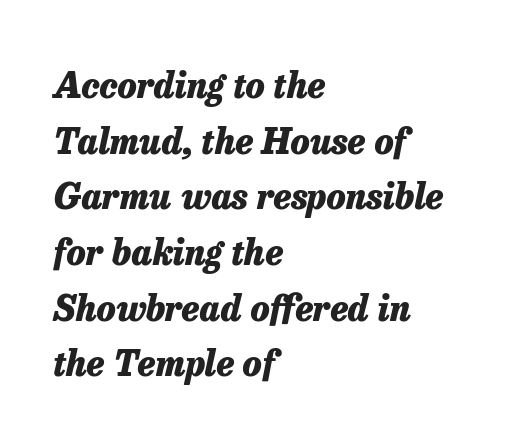
{"italic": "yes", "lean": "right", "slant_degrees": 13, "bold": "yes", "weight": "heavy", "width": "normal", "stroke_contrast": "low", "x_height": "medium", "monospaced": "no", "underline": "no", "align": "left", "line_spacing": "normal", "line_spacing_ratio": 1.59, "letter_spacing": "normal", "letter_spacing_em": 0.0, "glyph_px": 35}
